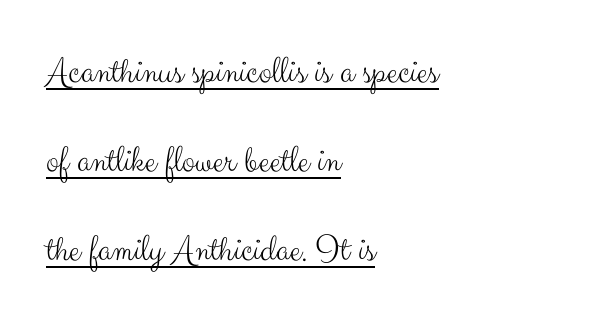
Does extra space separate the letters? No, they use regular spacing. Where is the straight margin? On the left. Are there feet on the stems? There aren't — it's a sans. Somebody hit Ctrl+U on this one — the words are underlined.
